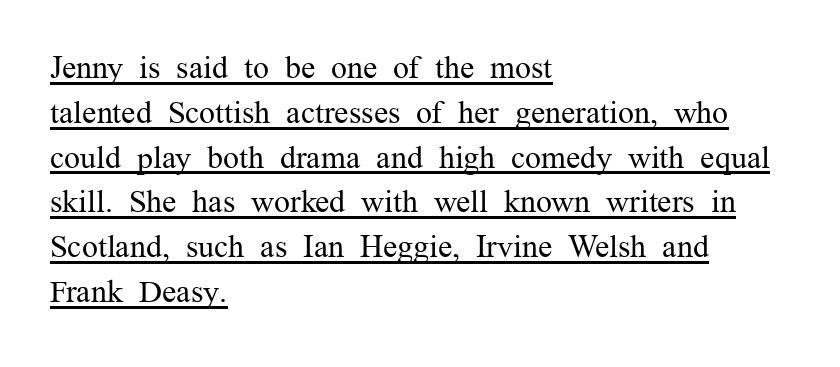
Q: Is the text bold? A: No.
Q: Is the text italic (slanted)? A: No, it is upright.
Q: Is the typeface a serif or a sans-serif typeface? A: Serif.
Q: Is the text underlined? A: Yes.
Q: How is the paragraph aligned? A: Left-aligned.
Q: Is the spacing between letters normal or unusually wide? A: Normal.
Q: Is the spacing between lines tight, normal or loose? A: Normal.
Q: Width (condensed, normal, or wide)? A: Normal.
Q: Stroke contrast? A: Medium.
Q: x-height? A: Medium.
Q: Monospaced? A: No.
